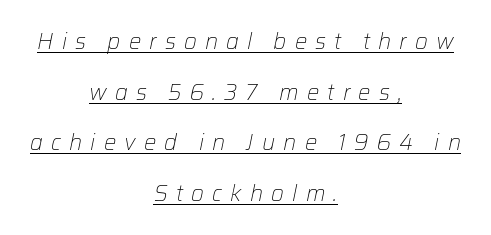
This sample carries an underscore along the baseline area. Caption: face not bold, strokes unweighted. Observe the wide spacing: letters keep a clear distance from each other. Short and long lines alike share a common midpoint. The specimen reads as italic at a glance. The space between consecutive lines is lavish.
